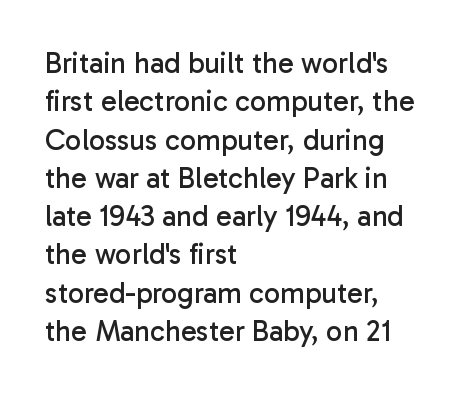
Q: Is the text bold? A: No.
Q: Is the text italic (slanted)? A: No, it is upright.
Q: Is the typeface a serif or a sans-serif typeface? A: Sans-serif.
Q: Is the text underlined? A: No.
Q: How is the paragraph aligned? A: Left-aligned.
Q: Is the spacing between letters normal or unusually wide? A: Normal.
Q: Is the spacing between lines tight, normal or loose? A: Normal.
Q: Width (condensed, normal, or wide)? A: Normal.
Q: Stroke contrast? A: Low.
Q: x-height? A: Medium.
Q: Monospaced? A: No.
